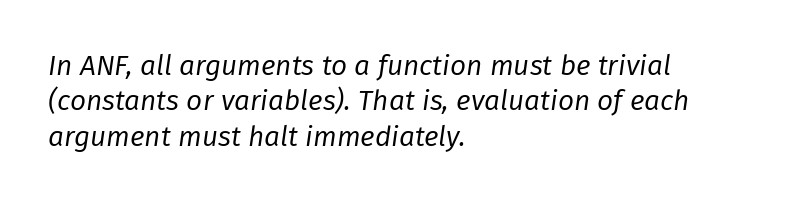
Q: Is the text bold? A: No.
Q: Is the text italic (slanted)? A: Yes, it leans right by about 8 degrees.
Q: Is the text underlined? A: No.
Q: How is the paragraph aligned? A: Left-aligned.
Q: Is the spacing between letters normal or unusually wide? A: Normal.
Q: Is the spacing between lines tight, normal or loose? A: Normal.
Q: Width (condensed, normal, or wide)? A: Normal.
Q: Stroke contrast? A: Low.
Q: x-height? A: Medium.
Q: Monospaced? A: No.
